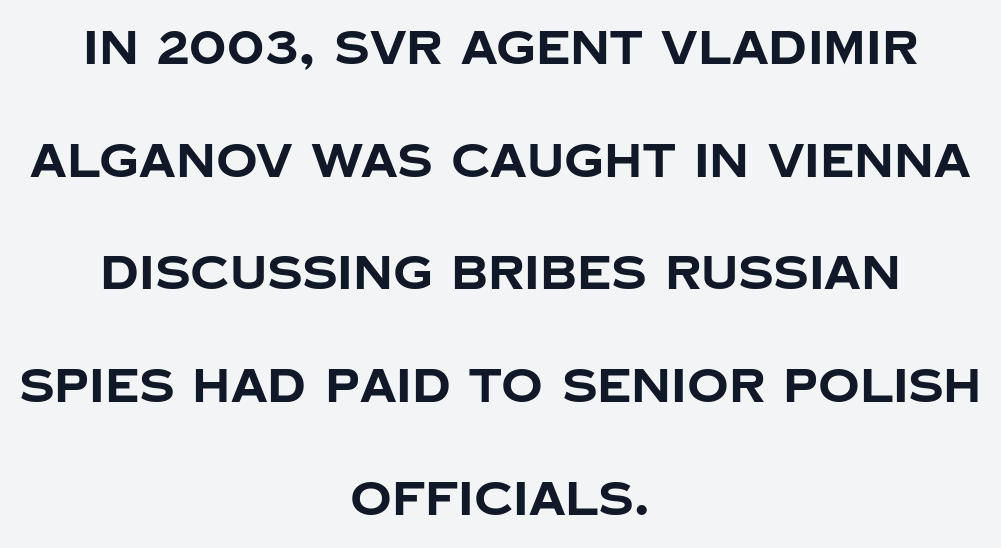
{"serif": "no", "italic": "no", "bold": "yes", "weight": "bold", "width": "normal", "stroke_contrast": "low", "x_height": "large", "monospaced": "no", "underline": "no", "align": "center", "line_spacing": "loose", "line_spacing_ratio": 2.45, "letter_spacing": "normal", "letter_spacing_em": 0.0, "glyph_px": 46}
